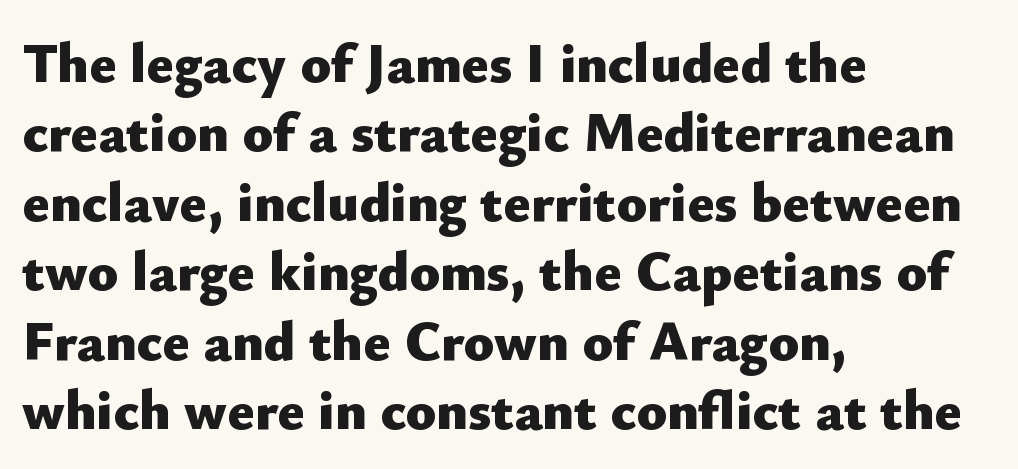
The image shows 56 px heavy sans-serif type, upright; set left-aligned, line spacing 1.24x, normal letter spacing, not underlined; low stroke contrast and a small x-height.
